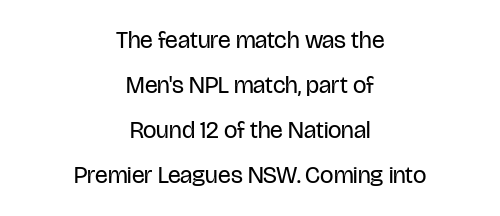
Q: Is the text bold? A: No.
Q: Is the text italic (slanted)? A: No, it is upright.
Q: Is the text underlined? A: No.
Q: How is the paragraph aligned? A: Centered.
Q: Is the spacing between letters normal or unusually wide? A: Normal.
